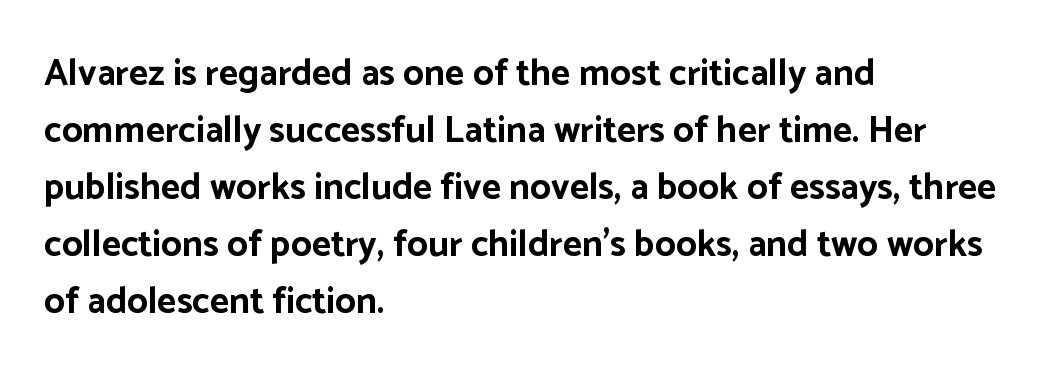
Nothing sits at the stroke ends, so this counts as sans-serif. This rendering leaves character spacing at its baseline value. The compositor pushed each line to the left boundary. These lines are rendered in a variable-pitch font. Students, this is bold: see how much ink each stroke carries.
